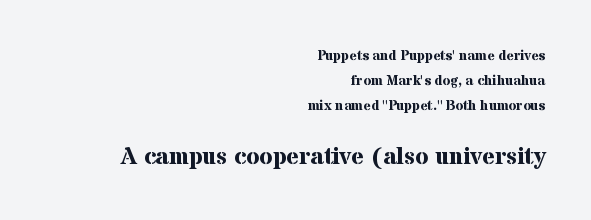
The image shows 24 px bold type, upright; set right-aligned, line spacing 1.78x, normal letter spacing, not underlined; the second (bottom) block is 1.71x larger.
